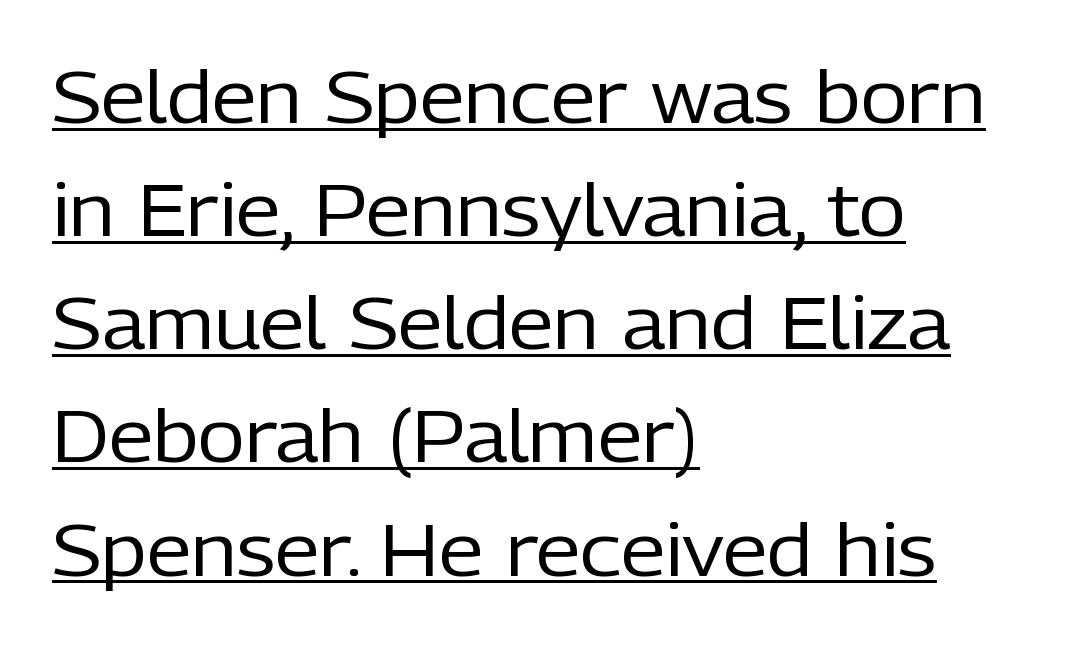
The image shows 73 px regular-weight sans-serif type, upright; set left-aligned, normal line spacing (1.55x), normal letter spacing, underlined; low stroke contrast and a medium x-height.
